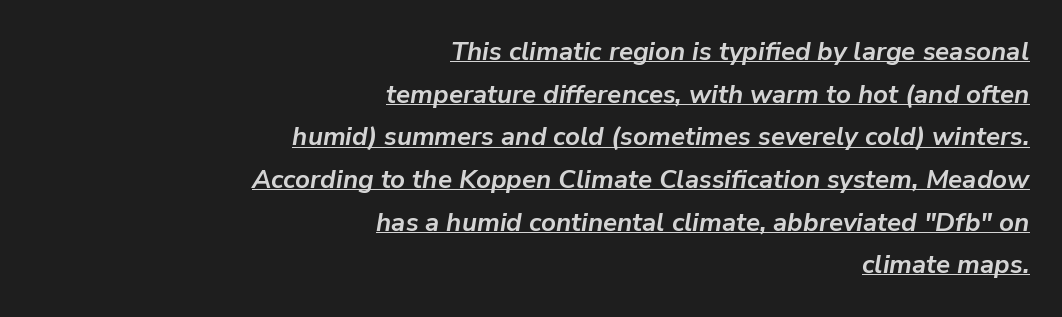
Glance below the letters and you will spot a drawn line. Layout note: lines flush right. Between one letter and the next there's only the usual sliver of space. Regular leading. The axis of the letterforms is tilted away from vertical.
